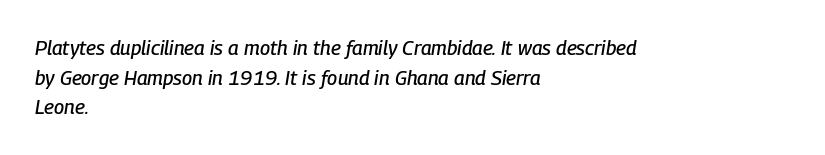
Q: Is the text italic (slanted)? A: Yes, it leans right by about 9 degrees.
Q: Is the text underlined? A: No.
Q: How is the paragraph aligned? A: Left-aligned.
Q: Is the spacing between letters normal or unusually wide? A: Normal.
Q: Is the spacing between lines tight, normal or loose? A: Normal.
